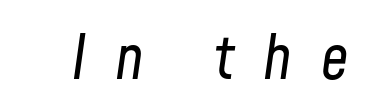
The image shows 61 px regular-weight, condensed type, italic (leaning right); set unusually wide letter spacing (+0.47 em), not underlined; low stroke contrast and a medium x-height.
